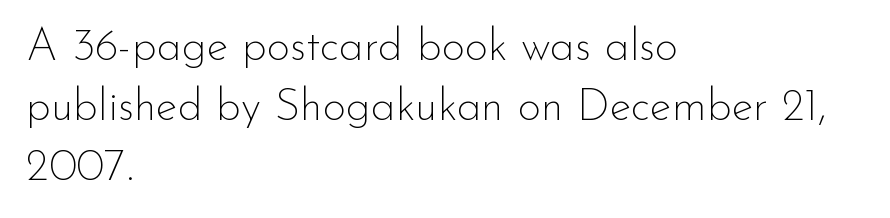
Q: Is the text bold? A: No.
Q: Is the text italic (slanted)? A: No, it is upright.
Q: Is the typeface a serif or a sans-serif typeface? A: Sans-serif.
Q: Is the text underlined? A: No.
Q: How is the paragraph aligned? A: Left-aligned.
Q: Is the spacing between letters normal or unusually wide? A: Normal.
Q: Is the spacing between lines tight, normal or loose? A: Normal.
Q: Width (condensed, normal, or wide)? A: Normal.
Q: Stroke contrast? A: Low.
Q: x-height? A: Small.
Q: Monospaced? A: No.
